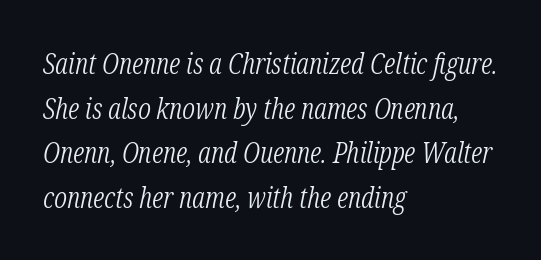
{"serif": "yes", "italic": "yes", "lean": "right", "slant_degrees": 12, "bold": "no", "weight": "light", "width": "condensed", "stroke_contrast": "low", "x_height": "medium", "monospaced": "no", "underline": "no", "align": "left", "line_spacing": "normal", "line_spacing_ratio": 1.54, "letter_spacing": "normal", "letter_spacing_em": 0.0, "glyph_px": 29}
